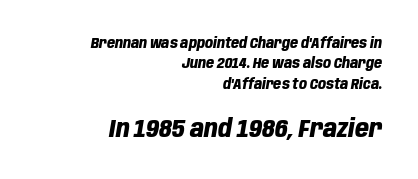
The image shows 24 px bold type, italic (leaning right); set right-aligned, normal line spacing (1.46x), normal letter spacing, not underlined; the second (bottom) block is 1.71x larger.
